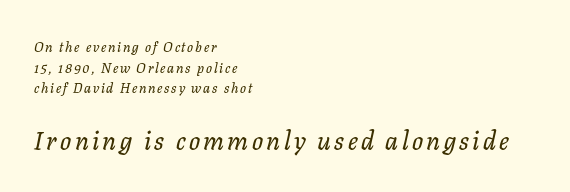
Quick note: italic. A classic flush-left, rag-right setting is used for this passage. Beneath every word, the page is bare. Caption: upper text group reduced, lower text group enlarged.
